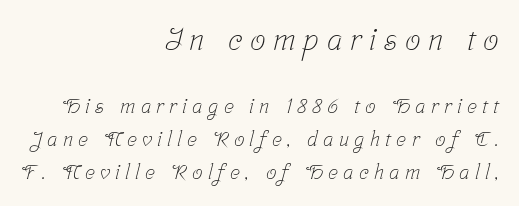
The image shows 31 px light, condensed serif type; set right-aligned, normal line spacing (1.57x), unusually wide letter spacing (+0.25 em), not underlined; the first (top) block is 1.48x larger; low stroke contrast and a medium x-height.
